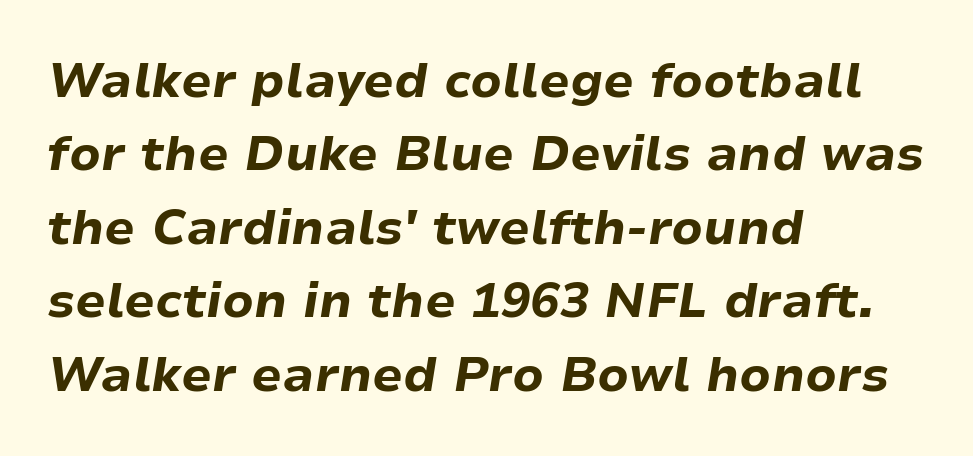
{"italic": "yes", "lean": "right", "slant_degrees": 9, "bold": "yes", "weight": "bold", "width": "normal", "stroke_contrast": "low", "x_height": "medium", "monospaced": "no", "underline": "no", "align": "left", "line_spacing": "normal", "line_spacing_ratio": 1.5, "letter_spacing": "normal", "letter_spacing_em": 0.0, "glyph_px": 49}
